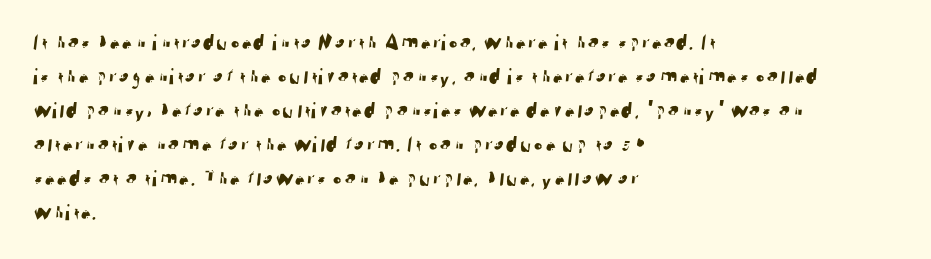
Q: Is the text underlined? A: No.
Q: How is the paragraph aligned? A: Left-aligned.
Q: Is the spacing between letters normal or unusually wide? A: Normal.
Q: Is the spacing between lines tight, normal or loose? A: Normal.
